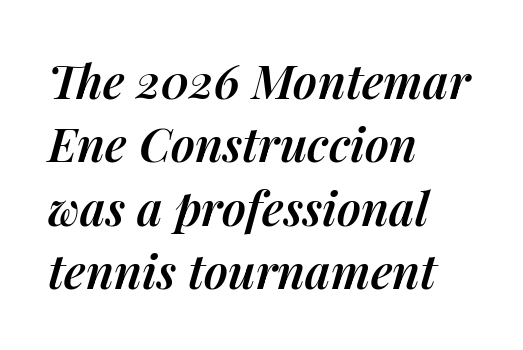
The space between consecutive lines is moderate. Each word holds together tightly as a unit, with standard inter-letter gaps. All the whitespace from short lines collects on the right. The sample has been set in demibold, a notch under bold. It's the slanting kind of type.
